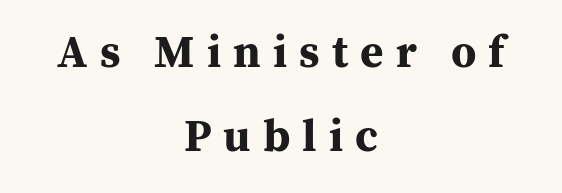
{"serif": "yes", "italic": "no", "bold": "yes", "weight": "bold", "width": "normal", "stroke_contrast": "medium", "x_height": "medium", "monospaced": "no", "underline": "no", "align": "center", "line_spacing_ratio": 1.87, "letter_spacing": "wide", "letter_spacing_em": 0.27, "glyph_px": 45}
